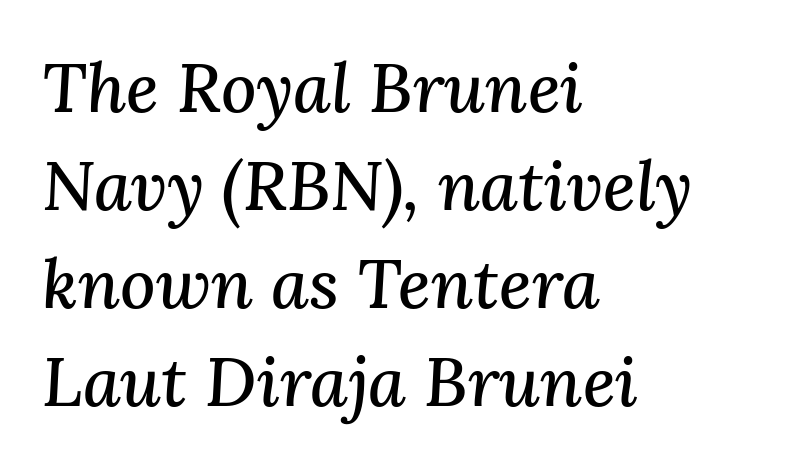
Q: Is the text italic (slanted)? A: Yes, it leans right by about 3 degrees.
Q: Is the typeface a serif or a sans-serif typeface? A: Serif.
Q: Is the text underlined? A: No.
Q: How is the paragraph aligned? A: Left-aligned.
Q: Is the spacing between letters normal or unusually wide? A: Normal.
Q: Is the spacing between lines tight, normal or loose? A: Normal.
Q: Width (condensed, normal, or wide)? A: Normal.
Q: Stroke contrast? A: Medium.
Q: x-height? A: Medium.
Q: Monospaced? A: No.
